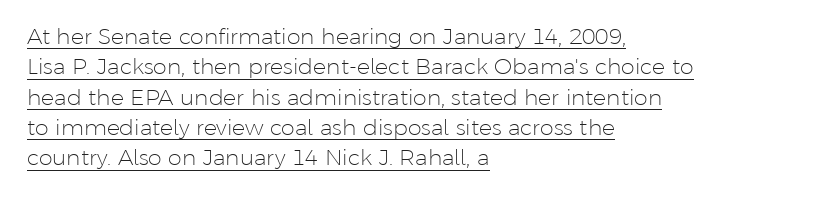
The image shows 22 px text type, upright; set left-aligned, normal line spacing (1.38x), normal letter spacing, underlined.
